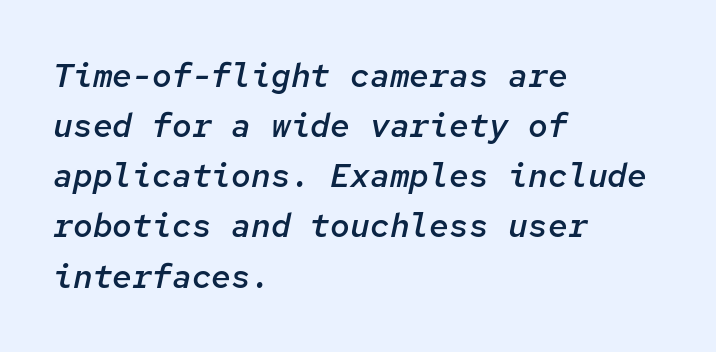
The image shows 33 px semibold type, italic (leaning right), monospaced; set left-aligned, normal line spacing (1.52x), normal letter spacing, not underlined; low stroke contrast and a medium x-height.
